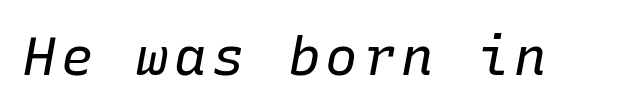
The image shows 54 px regular-weight type, italic (leaning right), monospaced; set not underlined; low stroke contrast and a medium x-height.
